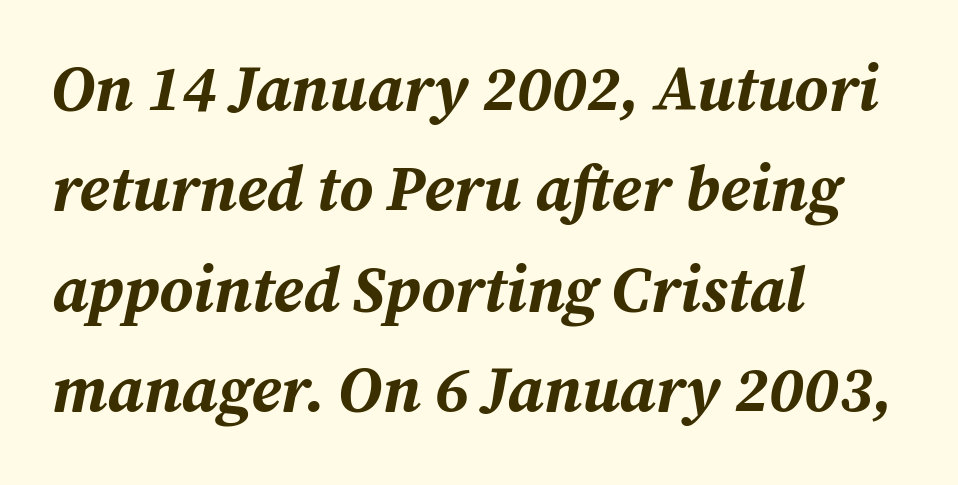
Q: Is the text bold? A: Yes.
Q: Is the text italic (slanted)? A: Yes, it leans right by about 12 degrees.
Q: Is the text underlined? A: No.
Q: How is the paragraph aligned? A: Left-aligned.
Q: Is the spacing between letters normal or unusually wide? A: Normal.
Q: Is the spacing between lines tight, normal or loose? A: Normal.
Q: Width (condensed, normal, or wide)? A: Normal.
Q: Stroke contrast? A: Medium.
Q: x-height? A: Medium.
Q: Monospaced? A: No.
